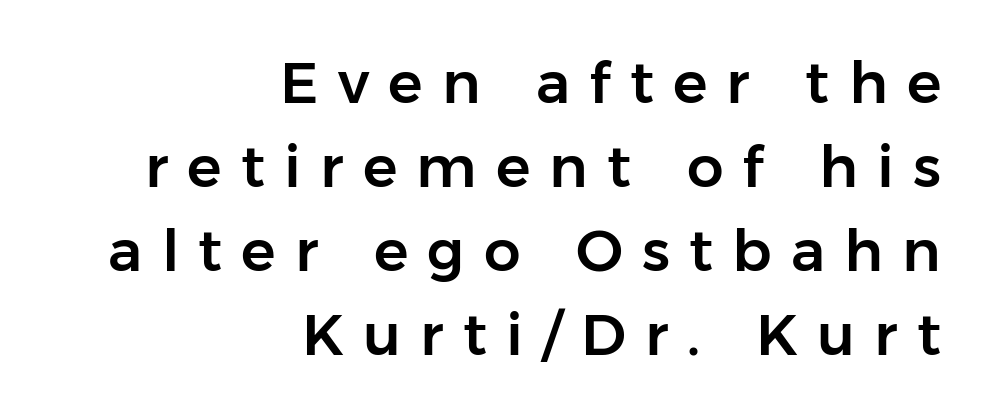
Note the varied advance widths — an 'i' is clearly narrower than an 'm'. Words appear elongated and porous because spacing is wide. Do the letters lean? They stand straight. If you measured baseline to baseline, you'd find a middling distance.
